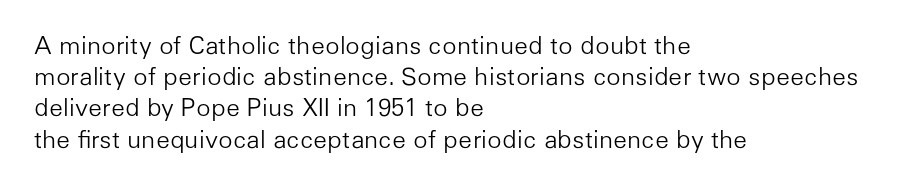
The image shows 24 px text type, upright; set left-aligned, normal line spacing (1.3x), normal letter spacing, not underlined.
